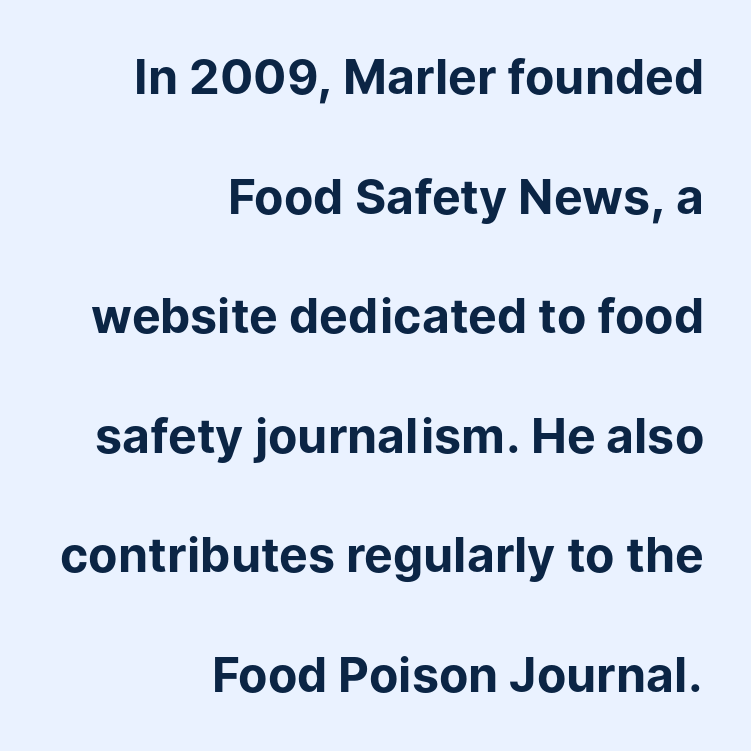
Q: Is the text bold? A: Yes.
Q: Is the text italic (slanted)? A: No, it is upright.
Q: Is the typeface a serif or a sans-serif typeface? A: Sans-serif.
Q: Is the text underlined? A: No.
Q: How is the paragraph aligned? A: Right-aligned.
Q: Is the spacing between letters normal or unusually wide? A: Normal.
Q: Is the spacing between lines tight, normal or loose? A: Loose.
Q: Width (condensed, normal, or wide)? A: Normal.
Q: Stroke contrast? A: Low.
Q: x-height? A: Medium.
Q: Monospaced? A: No.
